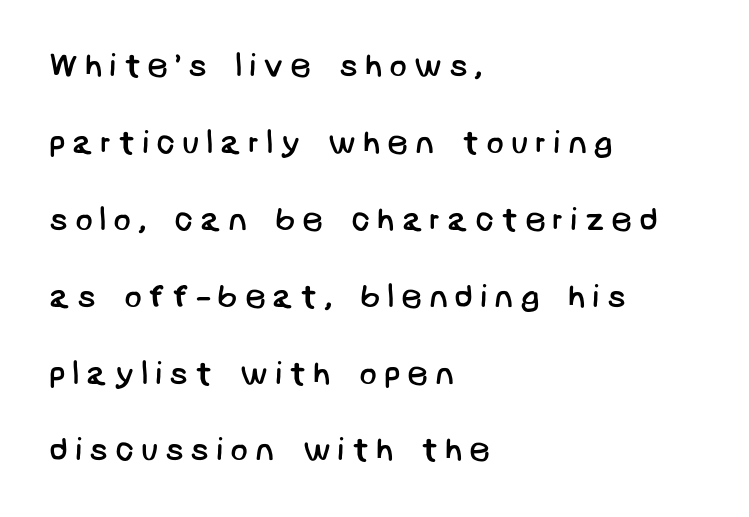
Q: Is the text bold? A: No.
Q: Is the typeface a serif or a sans-serif typeface? A: Sans-serif.
Q: Is the text underlined? A: No.
Q: How is the paragraph aligned? A: Left-aligned.
Q: Is the spacing between letters normal or unusually wide? A: Unusually wide.
Q: Is the spacing between lines tight, normal or loose? A: Loose.
Q: Width (condensed, normal, or wide)? A: Normal.
Q: Stroke contrast? A: Low.
Q: x-height? A: Large.
